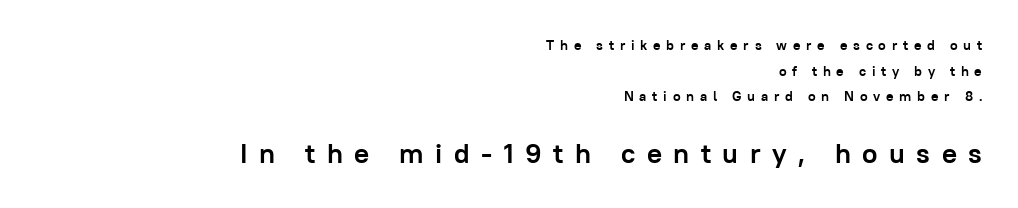
Q: Is the text bold? A: Yes.
Q: Is the text italic (slanted)? A: No, it is upright.
Q: Is the typeface a serif or a sans-serif typeface? A: Sans-serif.
Q: Is the text underlined? A: No.
Q: How is the paragraph aligned? A: Right-aligned.
Q: Is the spacing between letters normal or unusually wide? A: Unusually wide.
Q: Which block of text is set in a larger size, the first (top) or the second (bottom)? A: The second (bottom) one.
Q: Width (condensed, normal, or wide)? A: Normal.
Q: Stroke contrast? A: Low.
Q: x-height? A: Medium.
Q: Monospaced? A: No.
